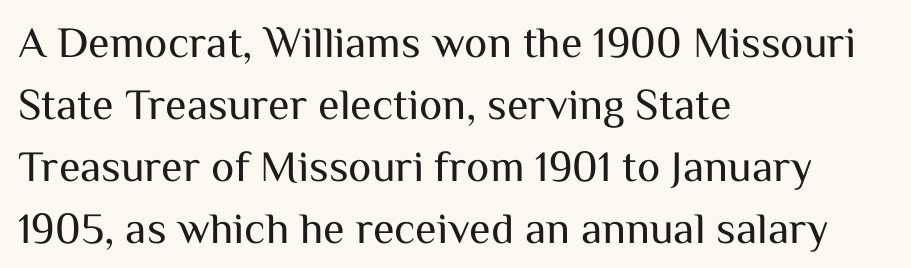
Q: Is the text bold? A: No.
Q: Is the text italic (slanted)? A: No, it is upright.
Q: Is the typeface a serif or a sans-serif typeface? A: Sans-serif.
Q: Is the text underlined? A: No.
Q: How is the paragraph aligned? A: Left-aligned.
Q: Is the spacing between letters normal or unusually wide? A: Normal.
Q: Is the spacing between lines tight, normal or loose? A: Normal.
Q: Width (condensed, normal, or wide)? A: Normal.
Q: Stroke contrast? A: Medium.
Q: x-height? A: Medium.
Q: Monospaced? A: No.
